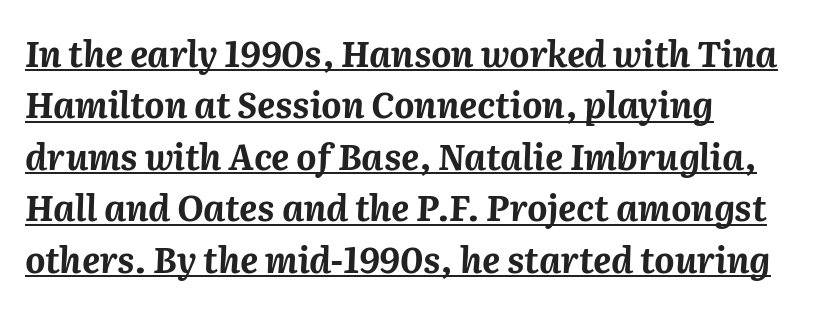
Q: Is the text bold? A: Yes.
Q: Is the text italic (slanted)? A: Yes, it leans right by about 2 degrees.
Q: Is the text underlined? A: Yes.
Q: How is the paragraph aligned? A: Left-aligned.
Q: Is the spacing between letters normal or unusually wide? A: Normal.
Q: Is the spacing between lines tight, normal or loose? A: Normal.
Q: Width (condensed, normal, or wide)? A: Normal.
Q: Stroke contrast? A: Medium.
Q: x-height? A: Medium.
Q: Monospaced? A: No.
